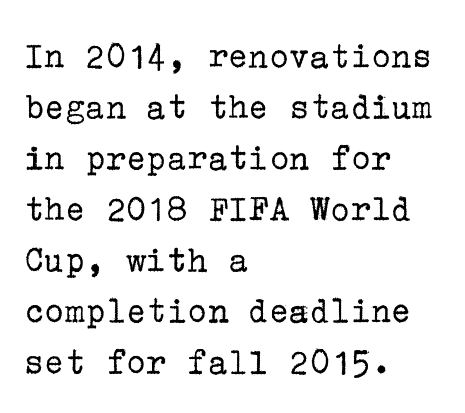
The image shows 38 px regular-weight serif type, upright; set left-aligned, normal line spacing (1.34x), normal letter spacing, not underlined; low stroke contrast and a medium x-height.
